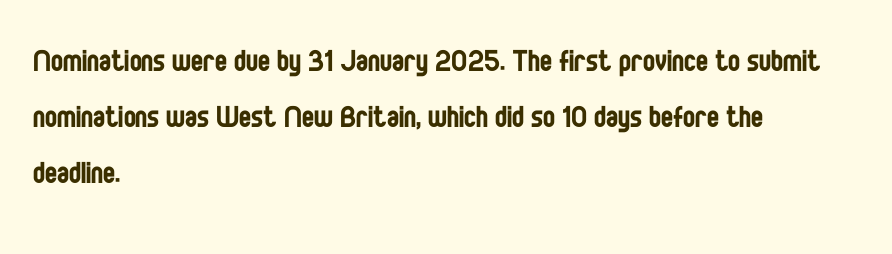
The image shows 36 px regular-weight, condensed sans-serif type, upright; set left-aligned, normal line spacing (1.56x), normal letter spacing, not underlined; low stroke contrast and a large x-height.
